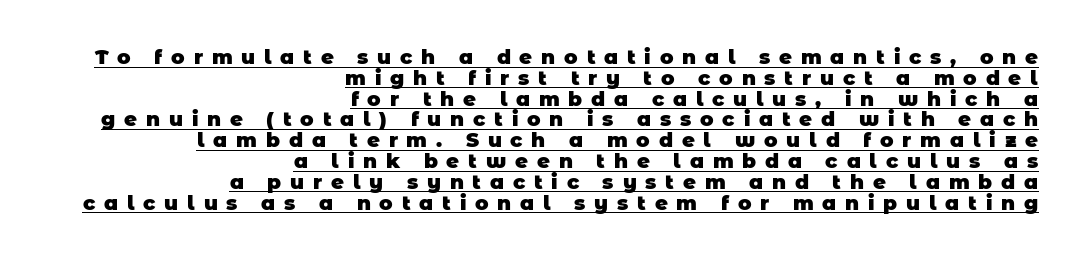
Each line of the rendering has a horizontal stroke beneath the glyphs. Every row of glyphs terminates at an identical x-position on the right. Look at the stroke-to-counter ratio: heavy, a bold. The line-height multiplier appears low, near solid setting. How are the letters spaced? Widely, with obvious added tracking.
